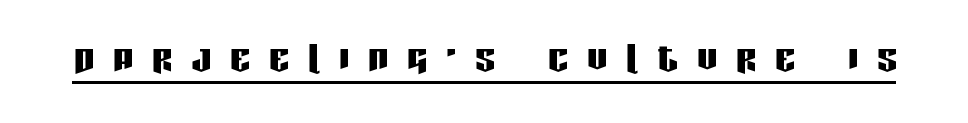
Quick note: underline on. Style check: upright. Look at the bottom of the vertical strokes: they stop flat, with no serifs. Think of a printed novel: that variable character pitch is what you see here. Is the letter spacing exaggerated? Yes — the characters are pushed far apart.
